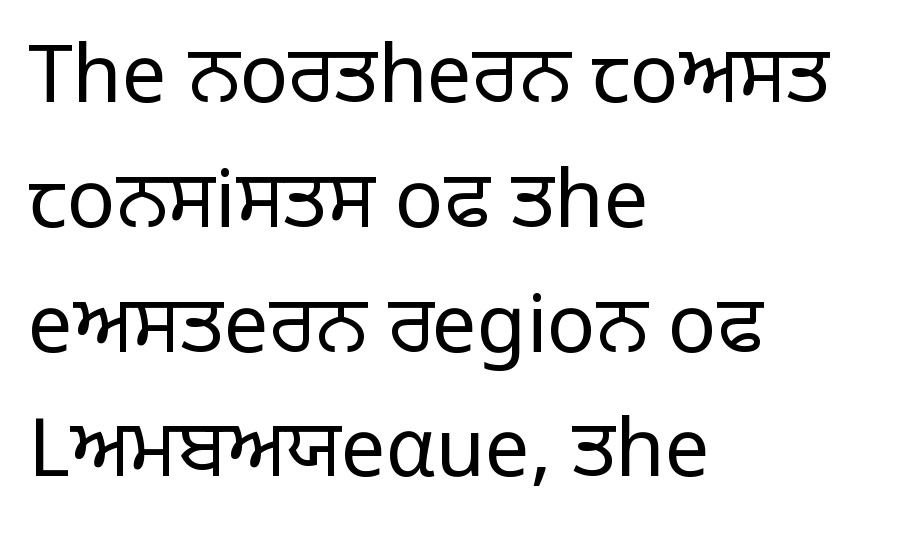
{"serif": "no", "italic": "no", "bold": "no", "weight": "regular", "width": "normal", "stroke_contrast": "low", "x_height": "large", "monospaced": "no", "underline": "no", "align": "left", "line_spacing": "normal", "line_spacing_ratio": 1.56, "letter_spacing": "normal", "letter_spacing_em": 0.0, "glyph_px": 80}
